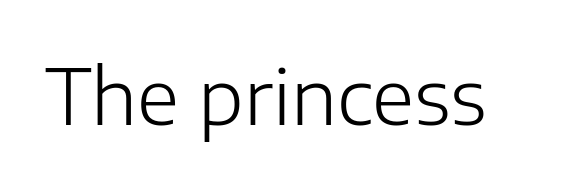
Q: Is the text bold? A: No.
Q: Is the text italic (slanted)? A: No, it is upright.
Q: Is the typeface a serif or a sans-serif typeface? A: Sans-serif.
Q: Is the text underlined? A: No.
Q: Is the spacing between letters normal or unusually wide? A: Normal.
Q: Width (condensed, normal, or wide)? A: Normal.
Q: Stroke contrast? A: Low.
Q: x-height? A: Medium.
Q: Monospaced? A: No.
